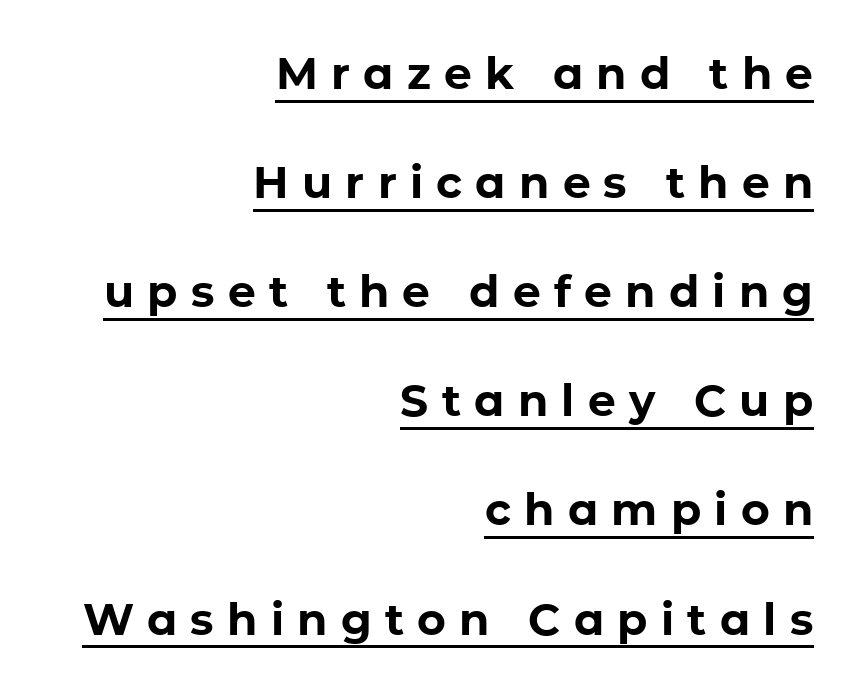
The image shows 44 px bold sans-serif type, upright; set right-aligned, loose line spacing (2.48x), unusually wide letter spacing (+0.3 em), underlined; low stroke contrast and a medium x-height.
